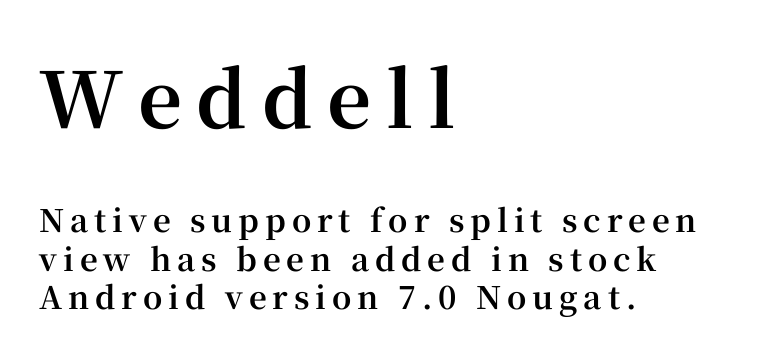
Examine the stroke ends and you'll spot serifs. The face used here is proportionally spaced, like ordinary book or web type. Glance below the letters and you will spot only blank space. This sample is left-justified, so line endings fall wherever the words run out.
